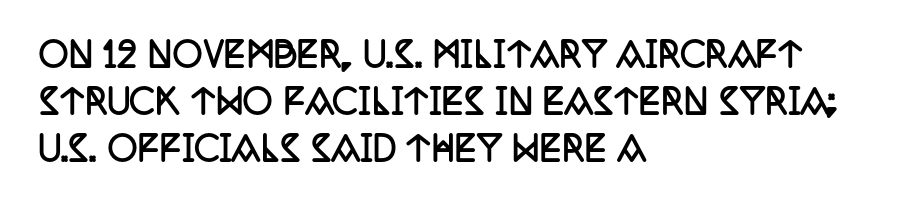
Q: Is the text bold? A: Yes.
Q: Is the text italic (slanted)? A: No, it is upright.
Q: Is the typeface a serif or a sans-serif typeface? A: Serif.
Q: Is the text underlined? A: No.
Q: How is the paragraph aligned? A: Left-aligned.
Q: Is the spacing between letters normal or unusually wide? A: Normal.
Q: Is the spacing between lines tight, normal or loose? A: Normal.
Q: Width (condensed, normal, or wide)? A: Condensed.
Q: Stroke contrast? A: Low.
Q: x-height? A: Large.
Q: Monospaced? A: No.
